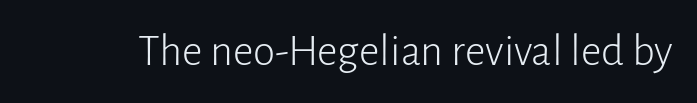
{"serif": "no", "italic": "no", "bold": "no", "weight": "light", "width": "normal", "stroke_contrast": "low", "x_height": "medium", "monospaced": "no", "underline": "no", "letter_spacing": "normal", "letter_spacing_em": 0.0, "glyph_px": 45}
